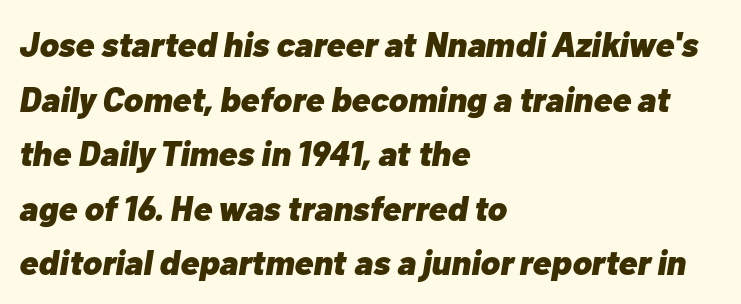
Q: Is the text bold? A: Yes.
Q: Is the text italic (slanted)? A: Yes, it leans right by about 10 degrees.
Q: Is the text underlined? A: No.
Q: How is the paragraph aligned? A: Left-aligned.
Q: Is the spacing between letters normal or unusually wide? A: Normal.
Q: Is the spacing between lines tight, normal or loose? A: Normal.
Q: Width (condensed, normal, or wide)? A: Normal.
Q: Stroke contrast? A: Low.
Q: x-height? A: Medium.
Q: Monospaced? A: No.
